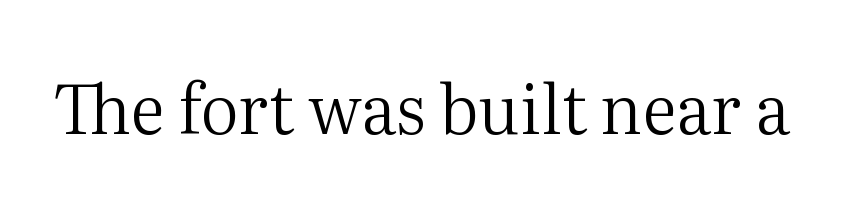
Q: Is the text bold? A: No.
Q: Is the text italic (slanted)? A: No, it is upright.
Q: Is the typeface a serif or a sans-serif typeface? A: Serif.
Q: Is the text underlined? A: No.
Q: Is the spacing between letters normal or unusually wide? A: Normal.
Q: Width (condensed, normal, or wide)? A: Normal.
Q: Stroke contrast? A: Medium.
Q: x-height? A: Medium.
Q: Monospaced? A: No.
